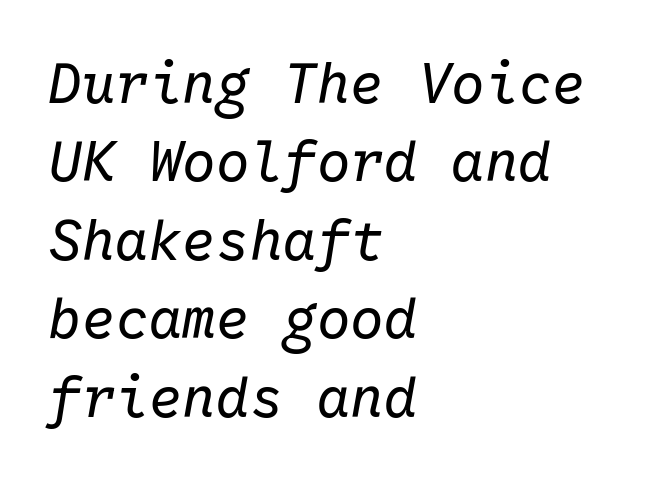
The image shows 56 px regular-weight type, italic (leaning right), monospaced; set left-aligned, normal line spacing (1.4x), normal letter spacing, not underlined; low stroke contrast and a medium x-height.
